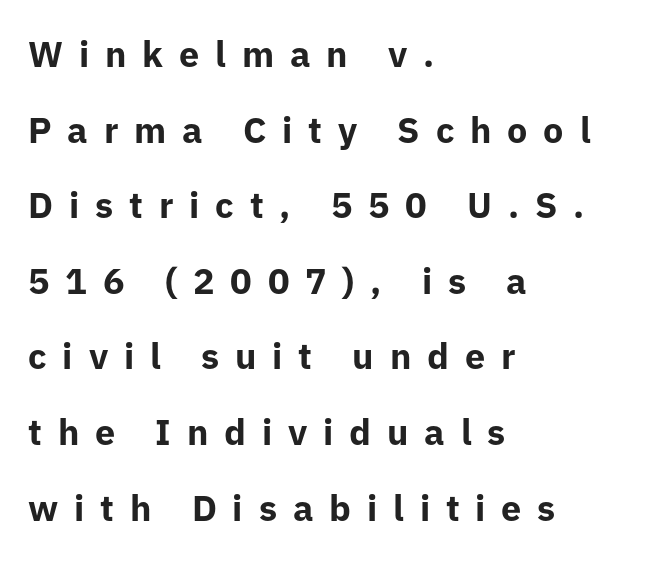
The rendering uses a large line-height, opening up the rows. Regarding serifs, this sample does without them. Is there any slant? The stems are plumb. Short note: letters widely spaced. The lines are quadded left. This is heavy type, rendered in bold.
